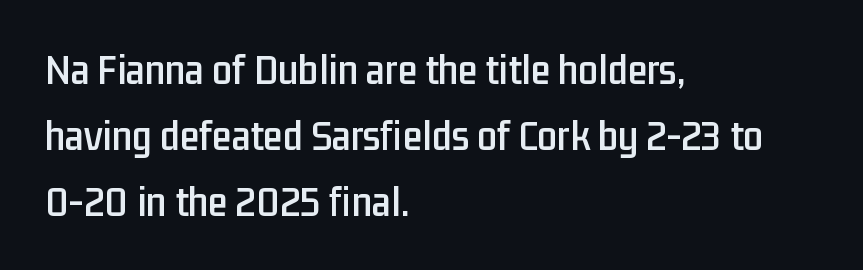
Whoever set this chose a conventional vertical rhythm. The letters carry no serifs — their stems end cleanly without finishing strokes. Every character sits straight up, as roman type does. Here the designer chose a conventional face with non-uniform glyph widths.
